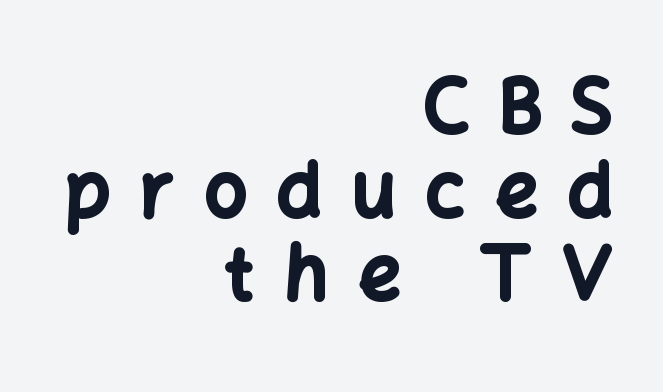
This sample has the flowing, uneven cadence of proportional lettering. This sample is right-justified, so line beginnings fall wherever the words allow. The area under the type is left untouched. Rendered with straight, roman letterforms. Notice how descenders almost collide with the ascenders below — that's tight leading. Is this a sans? Yes — the strokes have no serifs.
